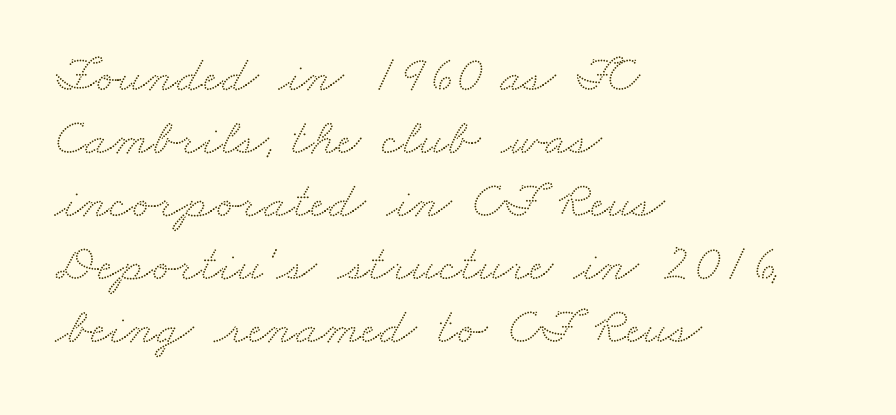
The image shows 52 px wide serif type; set left-aligned, line spacing 1.21x, normal letter spacing, not underlined; medium stroke contrast and a small x-height.
